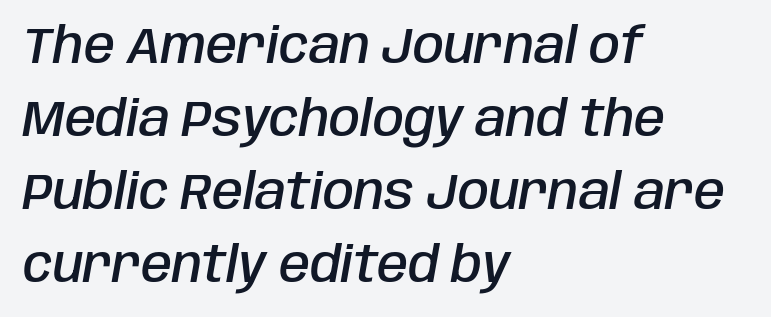
All the whitespace from short lines collects on the right. When letters slant like this, we call the style italic. A bare baseline throughout the passage. Quick note: interline space is typical. This is the in-between weight designers call semibold or demi.
